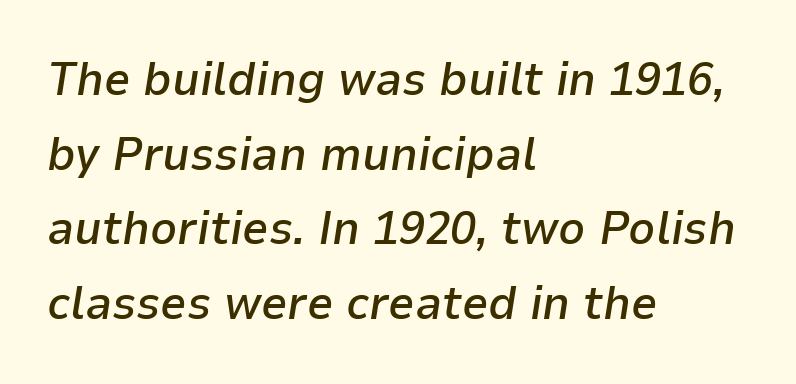
{"italic": "yes", "lean": "right", "slant_degrees": 9, "bold": "semi", "weight": "semibold", "width": "normal", "stroke_contrast": "low", "x_height": "medium", "monospaced": "no", "underline": "no", "align": "left", "line_spacing": "normal", "line_spacing_ratio": 1.59, "letter_spacing": "normal", "letter_spacing_em": 0.0, "glyph_px": 47}
